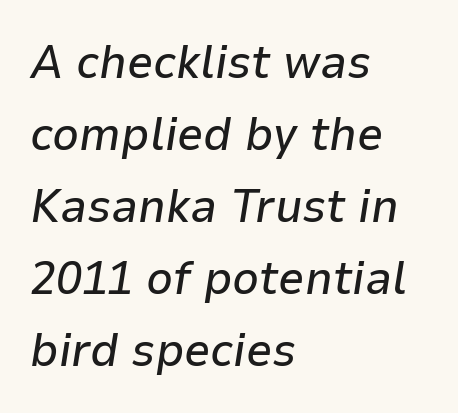
Q: Is the text italic (slanted)? A: Yes, it leans right by about 9 degrees.
Q: Is the text underlined? A: No.
Q: How is the paragraph aligned? A: Left-aligned.
Q: Is the spacing between letters normal or unusually wide? A: Normal.
Q: Is the spacing between lines tight, normal or loose? A: Normal.
Q: Width (condensed, normal, or wide)? A: Normal.
Q: Stroke contrast? A: Low.
Q: x-height? A: Medium.
Q: Monospaced? A: No.
